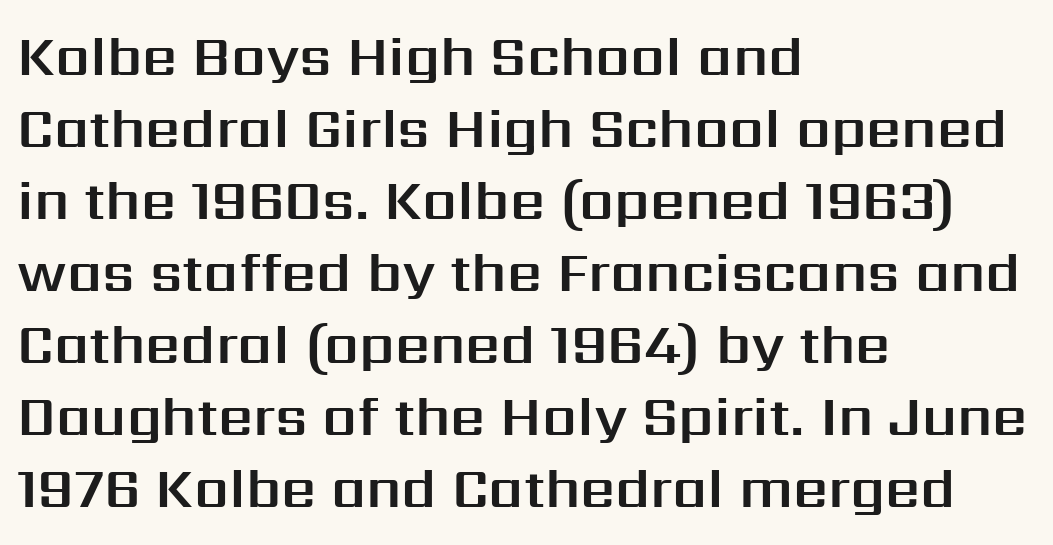
The image shows 55 px sans-serif type, upright; set left-aligned, normal line spacing (1.31x), normal letter spacing, not underlined; medium stroke contrast and a medium x-height.
